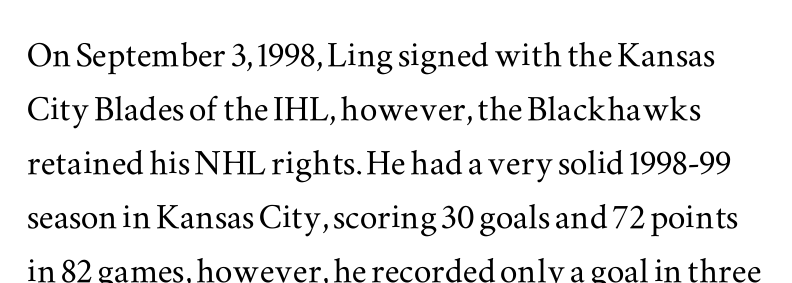
The image shows 44 px wide serif type, upright; set line spacing 1.23x, normal letter spacing, not underlined; medium stroke contrast and a small x-height.
